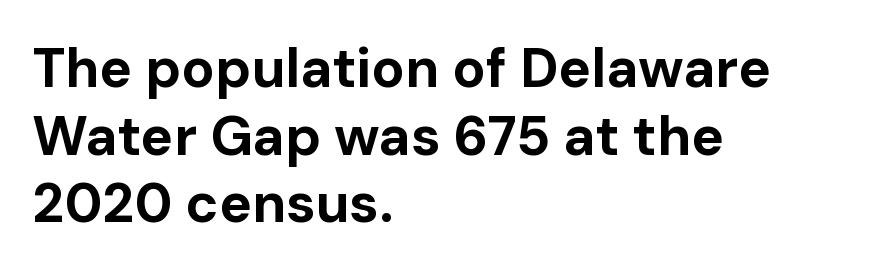
Compared with an ordinary text face, these strokes are far heavier — a full bold. Is this a fixed-width face? No — the glyphs have proportional, varying widths. Each word holds together tightly as a unit, with standard inter-letter gaps. Are there feet on the stems? There aren't — it's a sans. A clean baseline with only descenders dipping below it.
